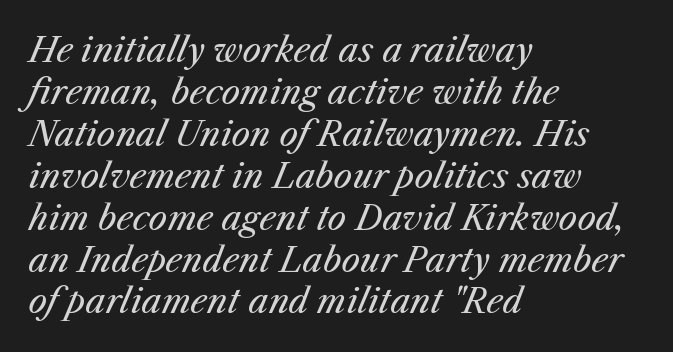
{"italic": "yes", "lean": "right", "slant_degrees": 25, "bold": "no", "weight": "regular", "width": "normal", "stroke_contrast": "medium", "x_height": "medium", "monospaced": "no", "underline": "no", "align": "left", "line_spacing": "normal", "line_spacing_ratio": 1.27, "letter_spacing": "normal", "letter_spacing_em": 0.0, "glyph_px": 33}
